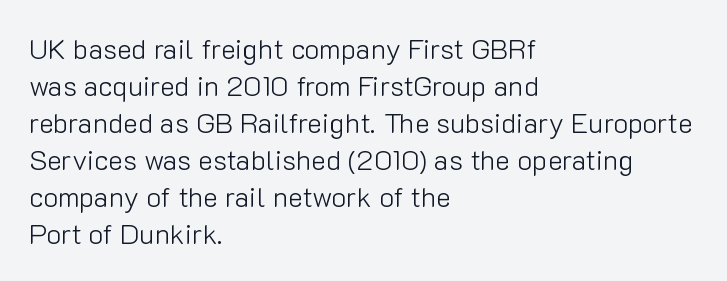
Q: Is the text bold? A: No.
Q: Is the text italic (slanted)? A: No, it is upright.
Q: Is the typeface a serif or a sans-serif typeface? A: Sans-serif.
Q: Is the text underlined? A: No.
Q: How is the paragraph aligned? A: Left-aligned.
Q: Is the spacing between letters normal or unusually wide? A: Normal.
Q: Is the spacing between lines tight, normal or loose? A: Normal.
Q: Width (condensed, normal, or wide)? A: Normal.
Q: Stroke contrast? A: Low.
Q: x-height? A: Medium.
Q: Monospaced? A: No.
